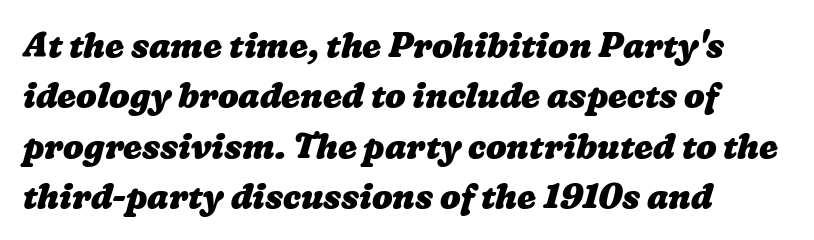
Q: Is the text bold? A: Yes.
Q: Is the text underlined? A: No.
Q: How is the paragraph aligned? A: Left-aligned.
Q: Is the spacing between letters normal or unusually wide? A: Normal.
Q: Is the spacing between lines tight, normal or loose? A: Normal.
Q: Width (condensed, normal, or wide)? A: Wide.
Q: Stroke contrast? A: Low.
Q: x-height? A: Medium.
Q: Monospaced? A: No.
